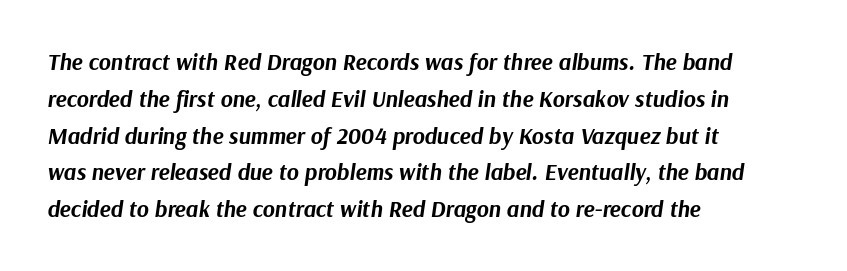
The image shows 23 px bold type, italic (leaning right); set left-aligned, normal line spacing (1.6x), normal letter spacing, not underlined.
